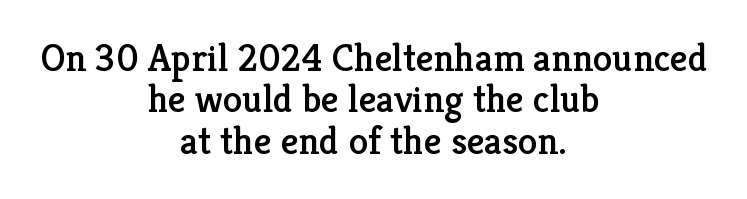
Proportional: the letters do not fall into vertical columns. How are the letters spaced? Ordinarily, with no added tracking. Alignment: centered. The glyphs in this specimen are seriffed. Notice how the stems are strictly vertical — no italics here. Check the space under the baseline: it is left empty.
